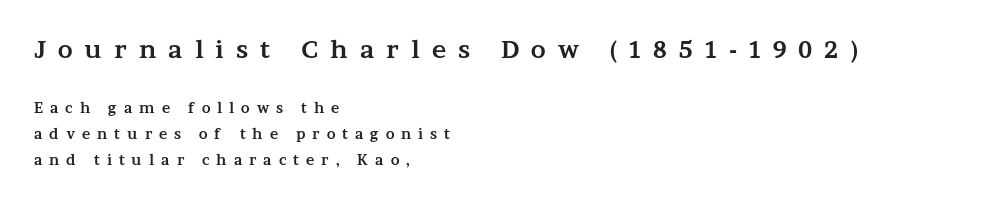
The image shows 24 px bold type, upright; set left-aligned, line spacing 1.89x, unusually wide letter spacing (+0.5 em), not underlined; the first (top) block is 1.71x larger.
